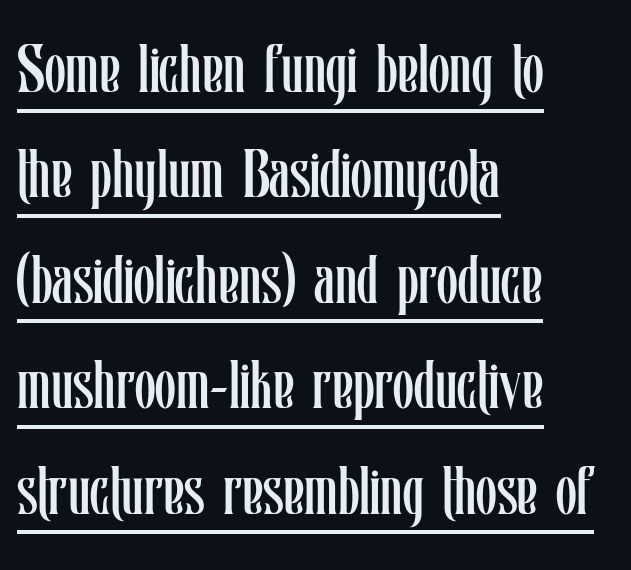
The image shows 68 px regular-weight, condensed type, upright; set left-aligned, normal line spacing (1.55x), normal letter spacing, underlined; low stroke contrast and a medium x-height.
